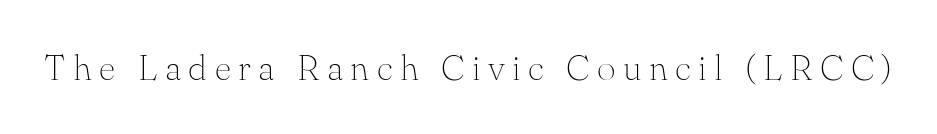
Q: Is the text bold? A: No.
Q: Is the text italic (slanted)? A: No, it is upright.
Q: Is the typeface a serif or a sans-serif typeface? A: Serif.
Q: Is the text underlined? A: No.
Q: Is the spacing between letters normal or unusually wide? A: Unusually wide.
Q: Width (condensed, normal, or wide)? A: Normal.
Q: Stroke contrast? A: Medium.
Q: x-height? A: Small.
Q: Monospaced? A: No.
